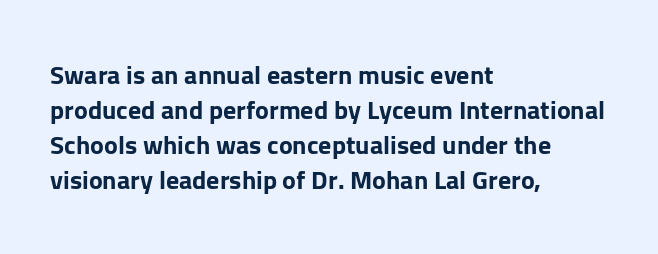
The baseline area is clear. The lines in this sample share a left origin and differ only in where they stop. The type is set solid horizontally, with unmodified tracking. Compared with typical paragraphs, the rows here are spaced about the same. Thick stems and heavy bowls — unmistakably bold. Ascenders rise straight up at ninety degrees.
